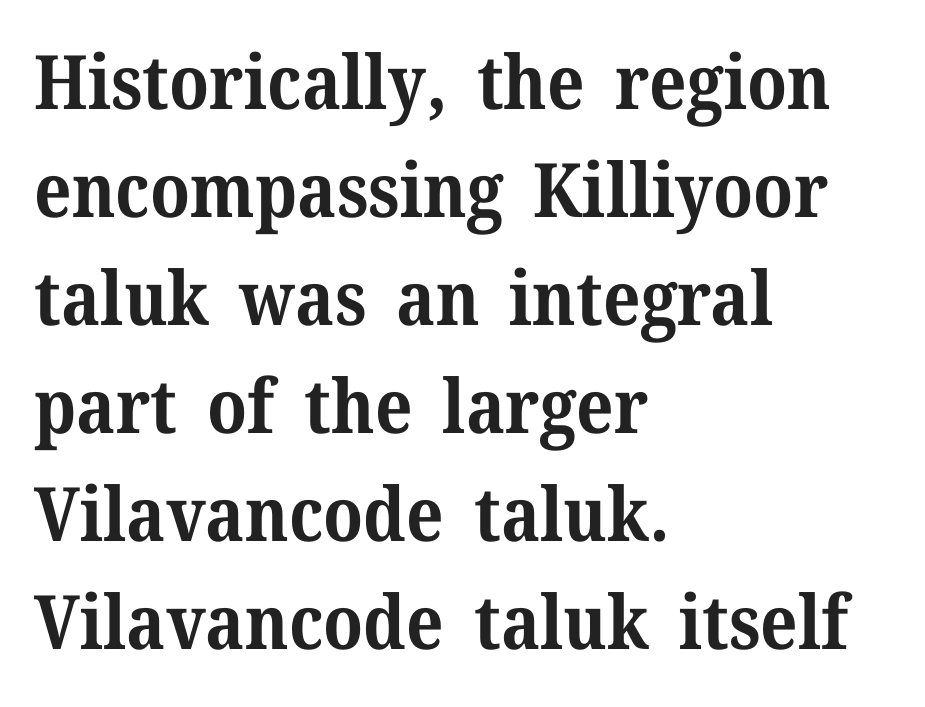
The image shows 75 px bold serif type, upright; set left-aligned, normal line spacing (1.44x), normal letter spacing, not underlined; medium stroke contrast and a medium x-height.
